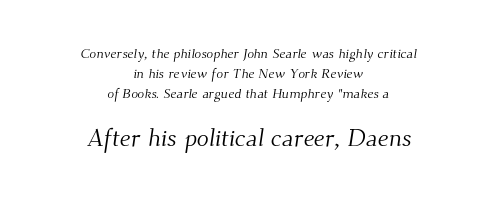
In terms of leading, this rendering sits right in the middle. Tracking value appears to be zero — textbook default spacing. The face used here appears at its bigger size in the lower chunk. The space directly below the letters is spotless.
